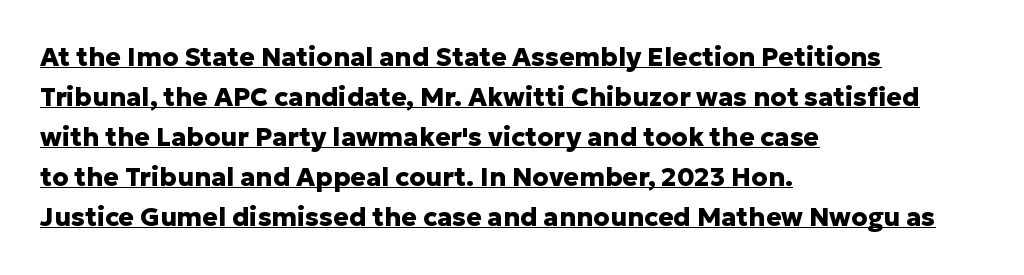
{"italic": "no", "bold": "yes", "underline": "yes", "align": "left", "line_spacing": "normal", "line_spacing_ratio": 1.54, "letter_spacing": "normal", "letter_spacing_em": 0.0, "glyph_px": 26}
